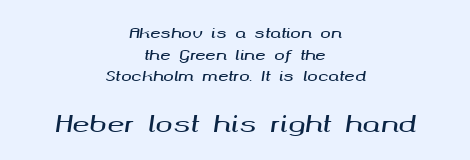
Q: Is the text italic (slanted)? A: Yes, it leans right by about 8 degrees.
Q: Is the text underlined? A: No.
Q: How is the paragraph aligned? A: Centered.
Q: Is the spacing between letters normal or unusually wide? A: Normal.
Q: Is the spacing between lines tight, normal or loose? A: Normal.
Q: Which block of text is set in a larger size, the first (top) or the second (bottom)? A: The second (bottom) one.
